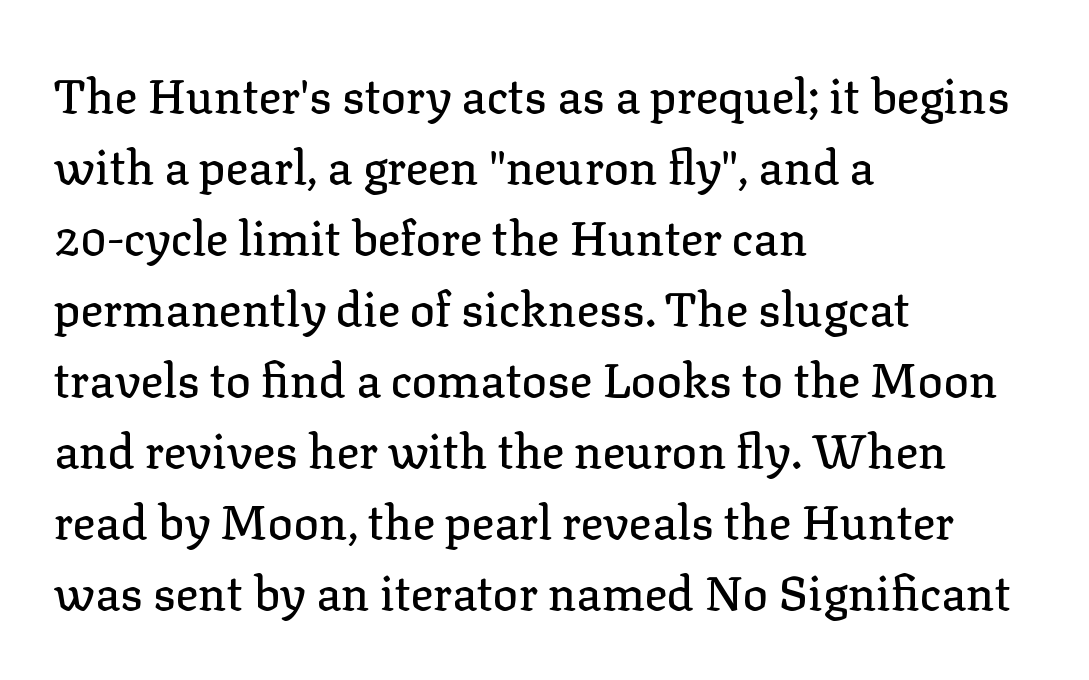
The image shows 47 px serif type, upright; set left-aligned, normal line spacing (1.51x), normal letter spacing, not underlined; low stroke contrast and a medium x-height.
